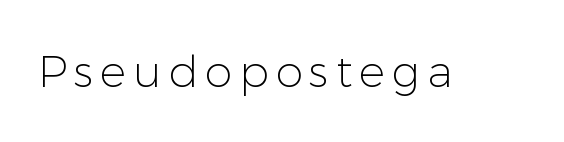
Q: Is the text bold? A: No.
Q: Is the text italic (slanted)? A: No, it is upright.
Q: Is the typeface a serif or a sans-serif typeface? A: Sans-serif.
Q: Is the text underlined? A: No.
Q: Width (condensed, normal, or wide)? A: Normal.
Q: Stroke contrast? A: Low.
Q: x-height? A: Medium.
Q: Monospaced? A: No.
